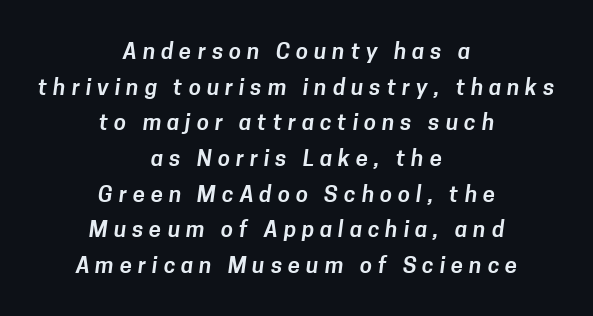
The passage shown has open, widely tracked lettering throughout. The compositor balanced each line on the midline. This sample keeps an unexceptional amount of space between lines. The strip under each line holds only bare page.
